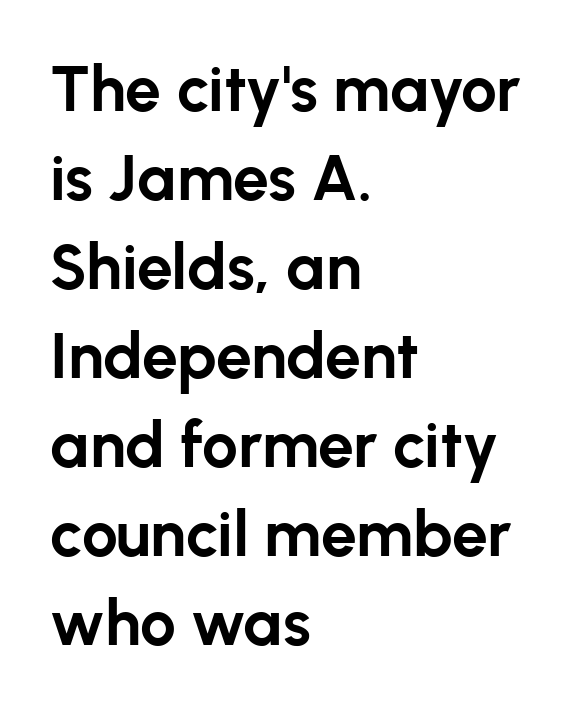
Q: Is the text bold? A: Yes.
Q: Is the text italic (slanted)? A: No, it is upright.
Q: Is the typeface a serif or a sans-serif typeface? A: Sans-serif.
Q: Is the text underlined? A: No.
Q: How is the paragraph aligned? A: Left-aligned.
Q: Is the spacing between letters normal or unusually wide? A: Normal.
Q: Is the spacing between lines tight, normal or loose? A: Normal.
Q: Width (condensed, normal, or wide)? A: Normal.
Q: Stroke contrast? A: Low.
Q: x-height? A: Medium.
Q: Monospaced? A: No.
